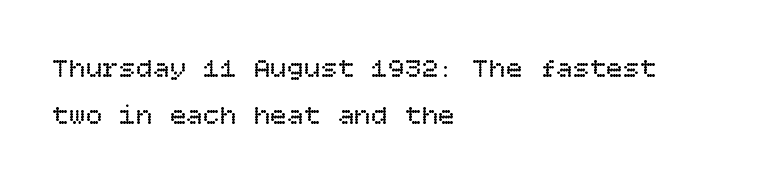
{"italic": "no", "bold": "no", "weight": "regular", "width": "normal", "stroke_contrast": "low", "x_height": "large", "underline": "no", "align": "left", "line_spacing": "normal", "line_spacing_ratio": 1.68, "letter_spacing": "normal", "letter_spacing_em": 0.0, "glyph_px": 28}
